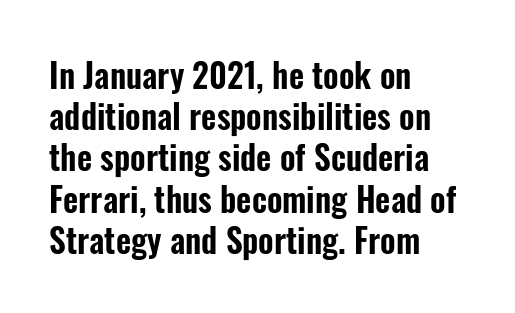
The image shows 33 px condensed sans-serif type, upright; set left-aligned, normal line spacing (1.25x), normal letter spacing, not underlined; low stroke contrast and a medium x-height.
